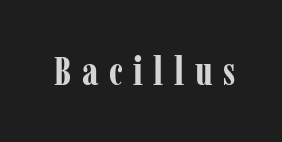
{"serif": "yes", "italic": "no", "bold": "yes", "weight": "bold", "width": "condensed", "stroke_contrast": "low", "x_height": "medium", "monospaced": "no", "underline": "no", "letter_spacing": "wide", "letter_spacing_em": 0.27, "glyph_px": 39}
